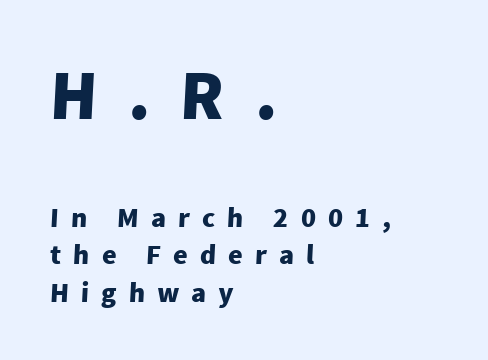
Q: Is the text bold? A: Yes.
Q: Is the typeface a serif or a sans-serif typeface? A: Sans-serif.
Q: Is the text underlined? A: No.
Q: How is the paragraph aligned? A: Left-aligned.
Q: Is the spacing between letters normal or unusually wide? A: Unusually wide.
Q: Is the spacing between lines tight, normal or loose? A: Normal.
Q: Which block of text is set in a larger size, the first (top) or the second (bottom)? A: The first (top) one.
Q: Width (condensed, normal, or wide)? A: Normal.
Q: Stroke contrast? A: Low.
Q: x-height? A: Medium.
Q: Monospaced? A: No.
